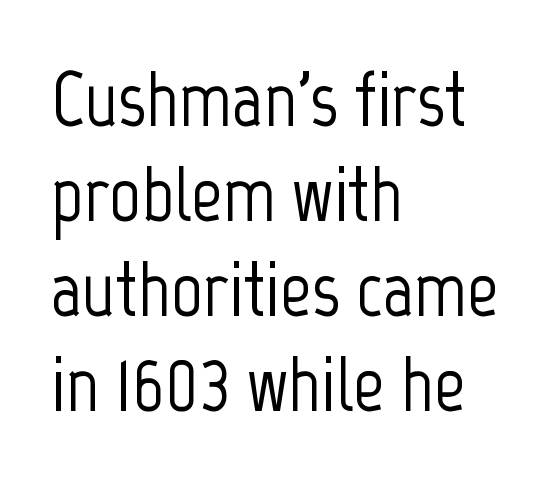
Q: Is the text italic (slanted)? A: No, it is upright.
Q: Is the typeface a serif or a sans-serif typeface? A: Sans-serif.
Q: Is the text underlined? A: No.
Q: How is the paragraph aligned? A: Left-aligned.
Q: Is the spacing between letters normal or unusually wide? A: Normal.
Q: Width (condensed, normal, or wide)? A: Condensed.
Q: Stroke contrast? A: Low.
Q: x-height? A: Medium.
Q: Monospaced? A: No.
